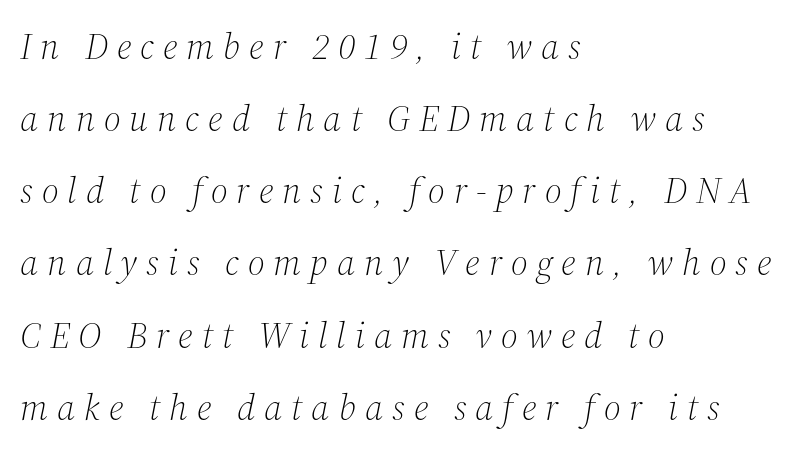
The image shows 37 px light serif type, italic (leaning right); set left-aligned, loose line spacing (1.95x), unusually wide letter spacing (+0.24 em), not underlined; medium stroke contrast and a medium x-height.
